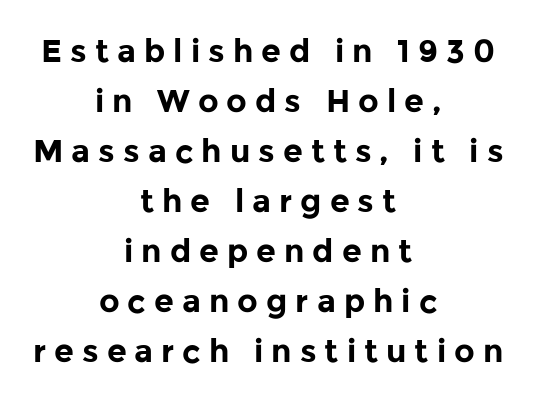
Q: Is the text bold? A: Yes.
Q: Is the text italic (slanted)? A: No, it is upright.
Q: Is the typeface a serif or a sans-serif typeface? A: Sans-serif.
Q: Is the text underlined? A: No.
Q: How is the paragraph aligned? A: Centered.
Q: Is the spacing between letters normal or unusually wide? A: Unusually wide.
Q: Is the spacing between lines tight, normal or loose? A: Normal.
Q: Width (condensed, normal, or wide)? A: Normal.
Q: Stroke contrast? A: Low.
Q: x-height? A: Medium.
Q: Monospaced? A: No.
